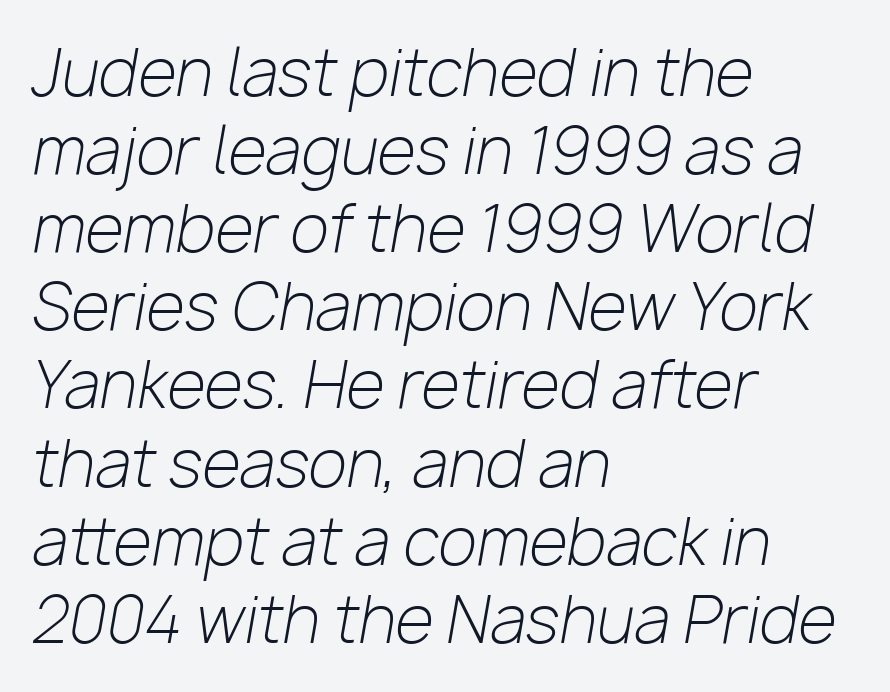
The image shows 63 px light type, italic (leaning right); set left-aligned, line spacing 1.24x, normal letter spacing, not underlined; low stroke contrast and a medium x-height.
